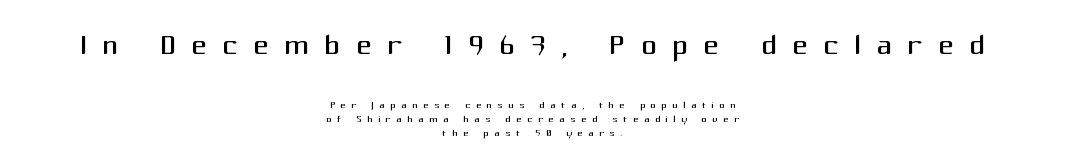
The image shows 40 px regular-weight sans-serif type, upright; set centered, tight line spacing (1.02x), unusually wide letter spacing (+0.37 em), not underlined; the first (top) block is 2.86x larger; medium stroke contrast and a medium x-height.
